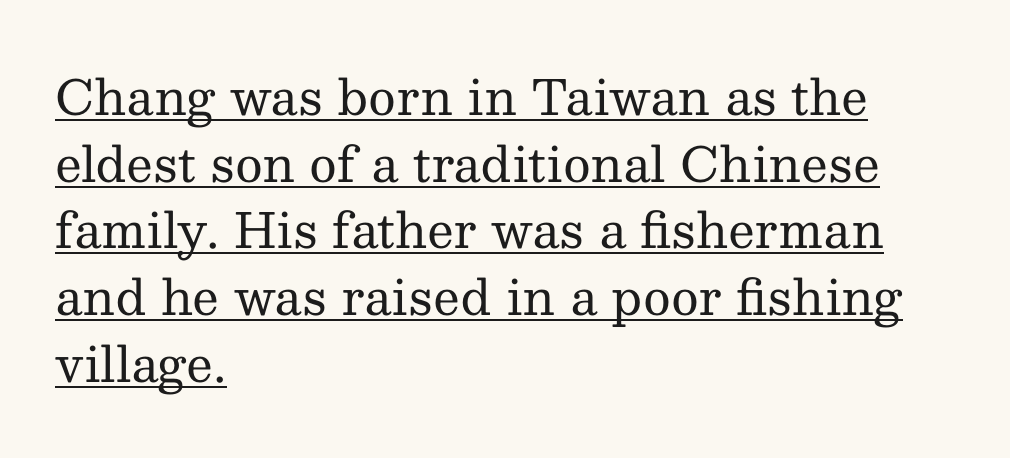
The image shows 48 px regular-weight serif type, upright; set left-aligned, normal line spacing (1.39x), normal letter spacing, underlined; medium stroke contrast and a medium x-height.
